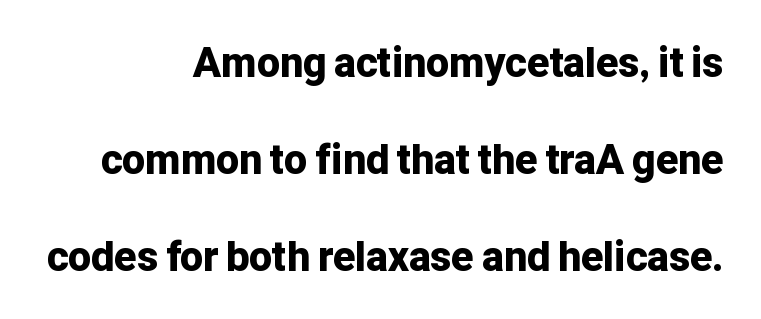
Q: Is the text bold? A: Yes.
Q: Is the text italic (slanted)? A: No, it is upright.
Q: Is the typeface a serif or a sans-serif typeface? A: Sans-serif.
Q: Is the text underlined? A: No.
Q: How is the paragraph aligned? A: Right-aligned.
Q: Is the spacing between letters normal or unusually wide? A: Normal.
Q: Is the spacing between lines tight, normal or loose? A: Loose.
Q: Width (condensed, normal, or wide)? A: Normal.
Q: Stroke contrast? A: Low.
Q: x-height? A: Medium.
Q: Monospaced? A: No.
